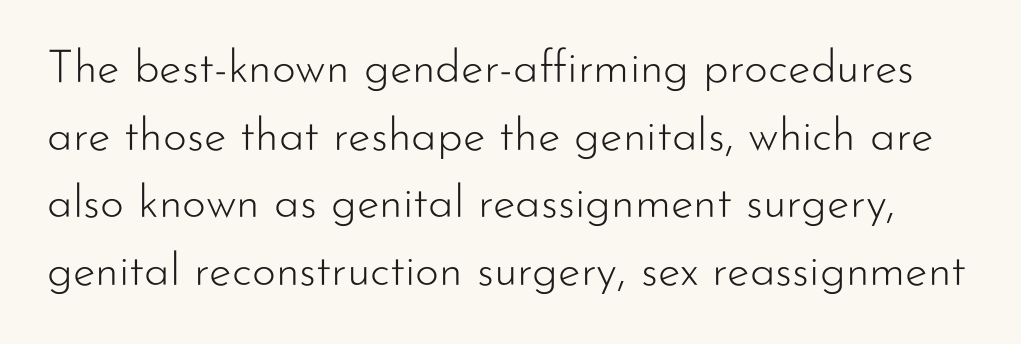
Vertical stems look standard width or narrower in stroke. Each row of text sits above clean, open space. The line-height multiplier appears to be the usual default. Nothing sits at the stroke ends, so this counts as sans-serif. Short note: letters normally spaced. Italic? Not at all — the glyphs are vertical.
